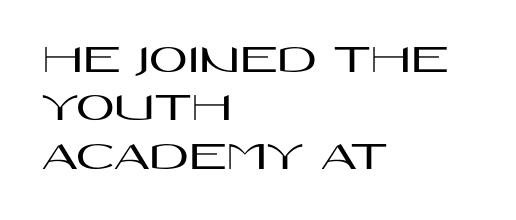
{"serif": "no", "italic": "no", "width": "wide", "stroke_contrast": "high", "x_height": "large", "monospaced": "no", "underline": "no", "align": "left", "line_spacing": "tight", "line_spacing_ratio": 1.15, "letter_spacing": "normal", "letter_spacing_em": 0.0, "glyph_px": 42}
